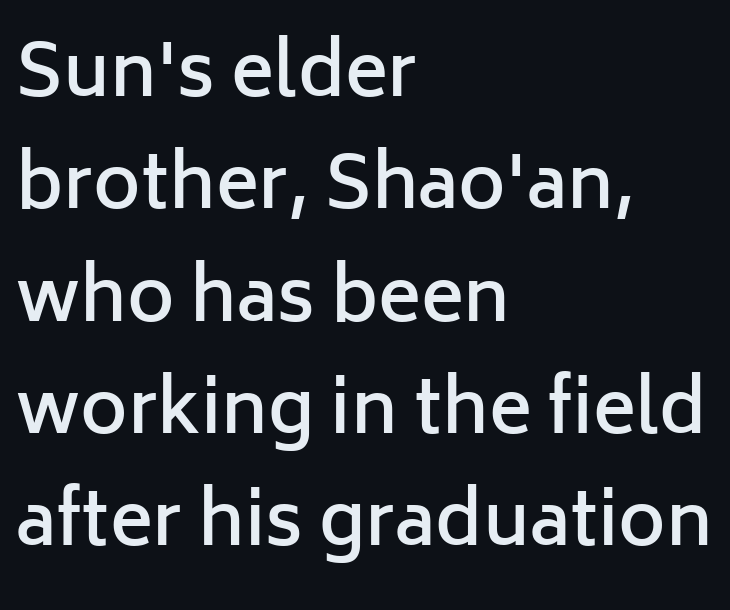
Q: Is the text bold? A: Semi-bold.
Q: Is the text italic (slanted)? A: No, it is upright.
Q: Is the typeface a serif or a sans-serif typeface? A: Sans-serif.
Q: Is the text underlined? A: No.
Q: How is the paragraph aligned? A: Left-aligned.
Q: Is the spacing between letters normal or unusually wide? A: Normal.
Q: Is the spacing between lines tight, normal or loose? A: Normal.
Q: Width (condensed, normal, or wide)? A: Normal.
Q: Stroke contrast? A: Low.
Q: x-height? A: Medium.
Q: Monospaced? A: No.
